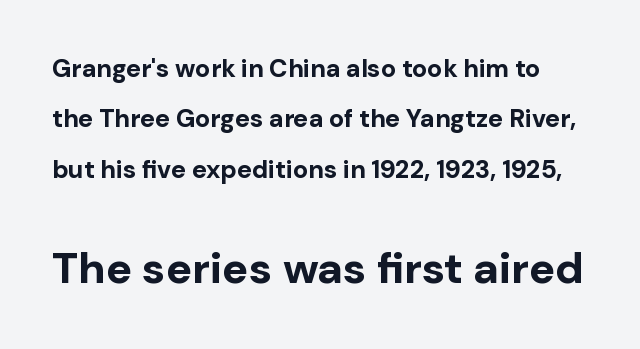
Reading top to bottom, the characters get bigger at the block break. The font's upright variant was chosen for this text. What kind of face is this? One without serifs — a sans. Descender tails drop into unmarked territory. Character widths vary here, with narrow letters taking less room than wide ones. Students, observe: this is what heavily led, spacious text looks like.
